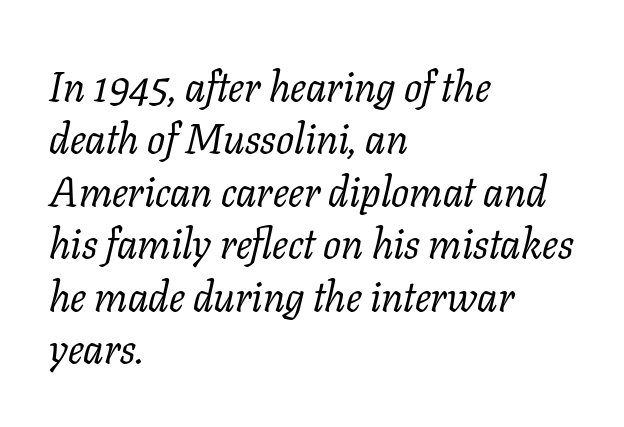
{"serif": "yes", "italic": "yes", "lean": "right", "slant_degrees": 11, "bold": "no", "weight": "regular", "width": "normal", "stroke_contrast": "low", "x_height": "medium", "monospaced": "no", "underline": "no", "align": "left", "line_spacing": "normal", "line_spacing_ratio": 1.25, "letter_spacing": "normal", "letter_spacing_em": 0.0, "glyph_px": 42}
